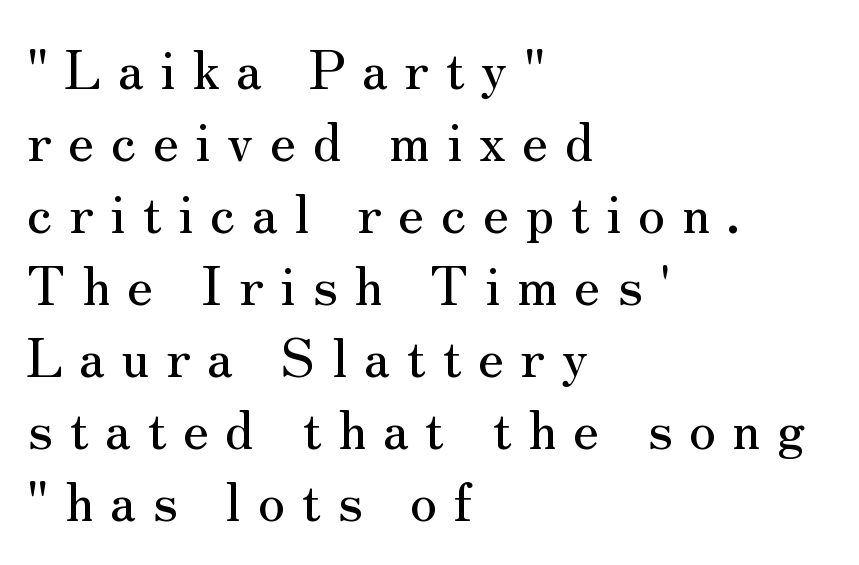
{"serif": "yes", "italic": "no", "width": "normal", "stroke_contrast": "medium", "x_height": "small", "monospaced": "no", "underline": "no", "align": "left", "line_spacing": "normal", "line_spacing_ratio": 1.36, "letter_spacing": "wide", "letter_spacing_em": 0.31, "glyph_px": 53}
